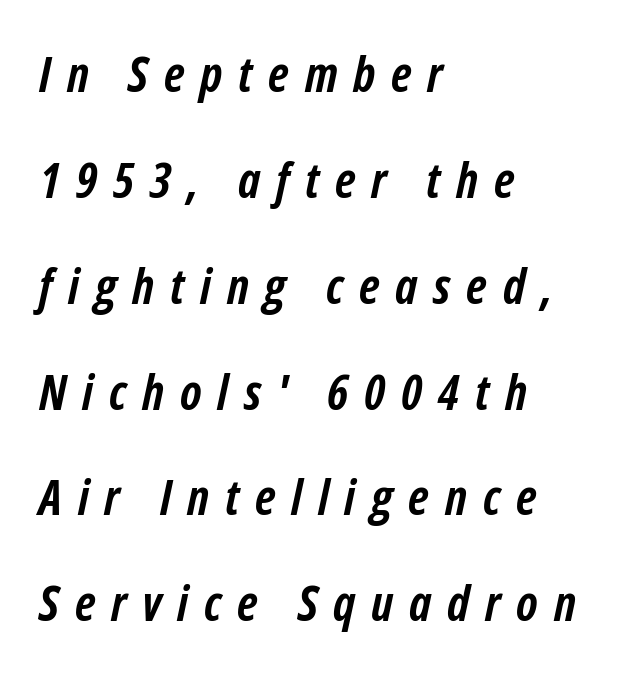
The lines are spread far apart with generous leading. Style check: oblique. Students, this is bold: see how much ink each stroke carries. How are the letters spaced? Widely, with obvious added tracking. Plain, unruled lines of type.
